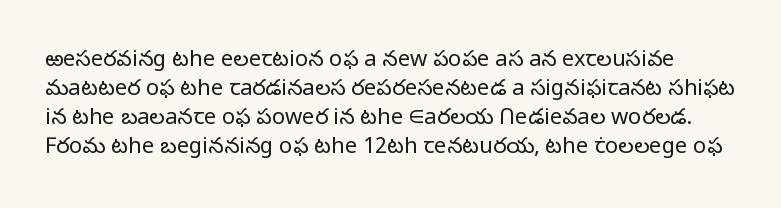
It's the straight-up-and-down kind of type. Only glyphs here, with clear space below each row. What stands out about the letter spacing? Nothing — it is the standard amount. Stem width sits at or under what a default text font uses.
